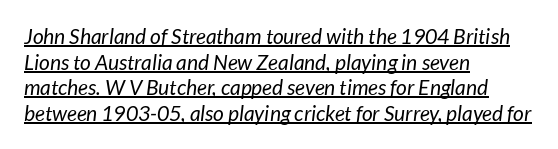
Q: Is the text bold? A: No.
Q: Is the text underlined? A: Yes.
Q: How is the paragraph aligned? A: Left-aligned.
Q: Is the spacing between letters normal or unusually wide? A: Normal.
